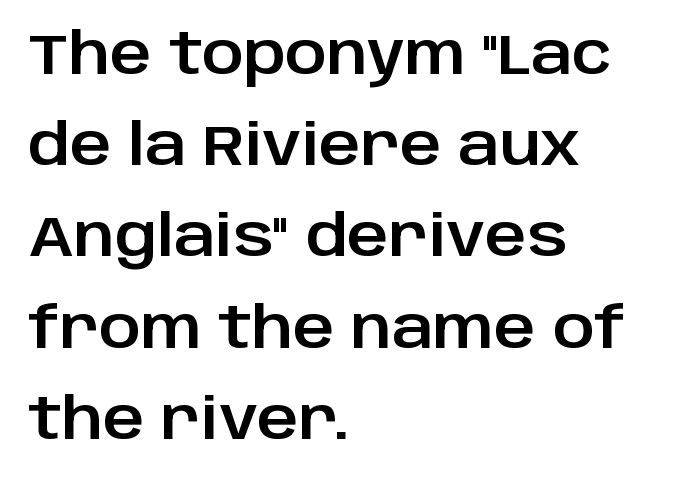
Q: Is the text italic (slanted)? A: No, it is upright.
Q: Is the typeface a serif or a sans-serif typeface? A: Sans-serif.
Q: Is the text underlined? A: No.
Q: How is the paragraph aligned? A: Left-aligned.
Q: Is the spacing between letters normal or unusually wide? A: Normal.
Q: Is the spacing between lines tight, normal or loose? A: Normal.
Q: Width (condensed, normal, or wide)? A: Normal.
Q: Stroke contrast? A: Low.
Q: x-height? A: Large.
Q: Monospaced? A: No.
